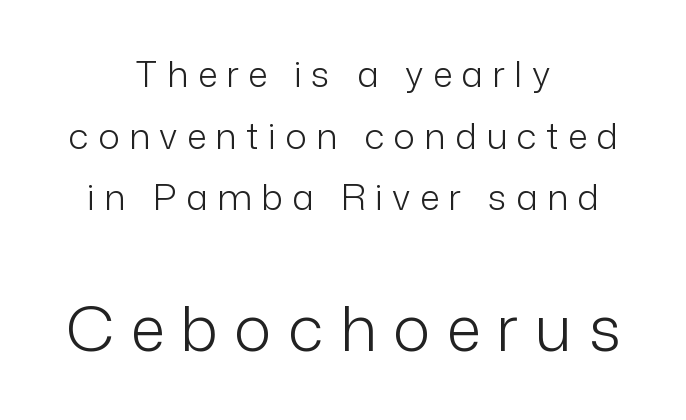
The image shows 63 px light sans-serif type, upright; set centered, line spacing 1.71x, unusually wide letter spacing (+0.26 em), not underlined; the second (bottom) block is 1.75x larger; low stroke contrast and a medium x-height.
